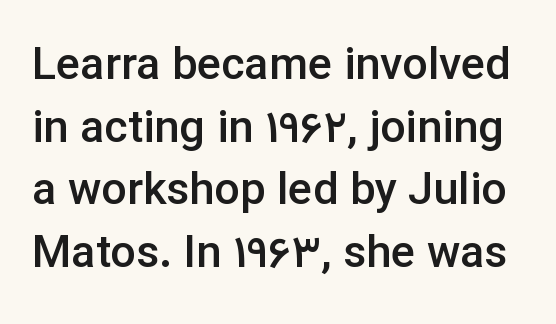
The image shows 45 px semibold sans-serif type, upright; set normal line spacing (1.39x), normal letter spacing, not underlined; low stroke contrast and a medium x-height.
